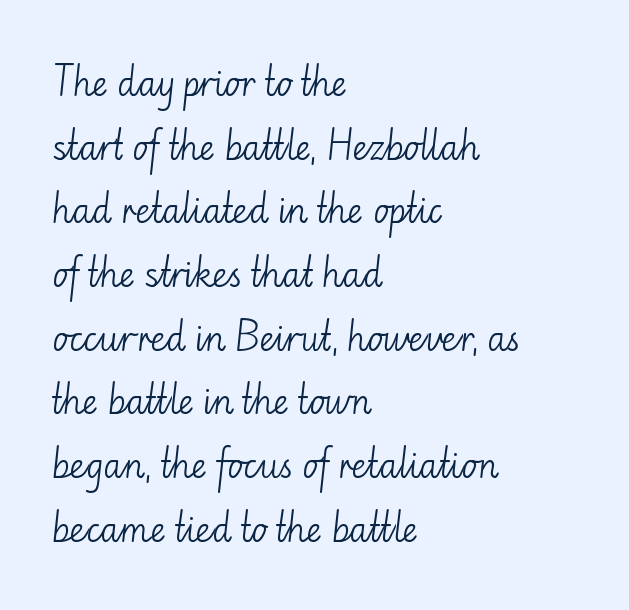
Rule under the text: the space is simply empty. There is no visible air inserted between adjacent glyphs. Short and long lines alike share a common starting point at left. The passage shown is typed in a proportional face where columns would drift.
